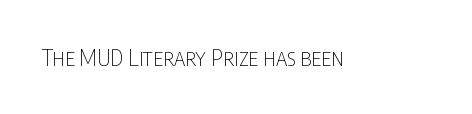
Q: Is the text bold? A: No.
Q: Is the text italic (slanted)? A: No, it is upright.
Q: Is the text underlined? A: No.
Q: Is the spacing between letters normal or unusually wide? A: Normal.
